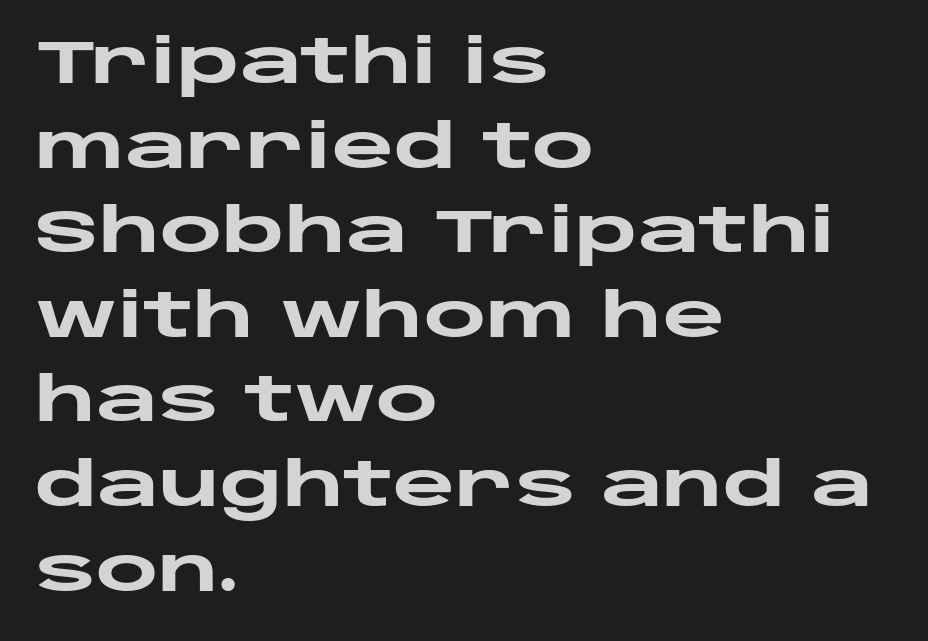
Typesetter's note: full bold, strokes at maximum text heaviness. Look at the tracking — it's just the regular setting, nothing added. The letters stand upright; this is a roman face. This sample has the flowing, uneven cadence of proportional lettering. Nobody drew a line under any word here. Are there feet on the stems? There aren't — it's a sans.
